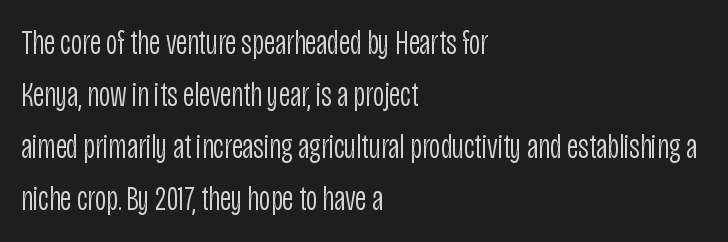
Varying glyph widths throughout — classic text-font behaviour. These glyphs show unthickened strokes, regular width or finer. A student would call this left alignment; a typographer would say flush left, rag right. No extra tracking has been applied to these lines. The space directly below the letters is spotless. Honestly, the row spacing looks completely unremarkable.
